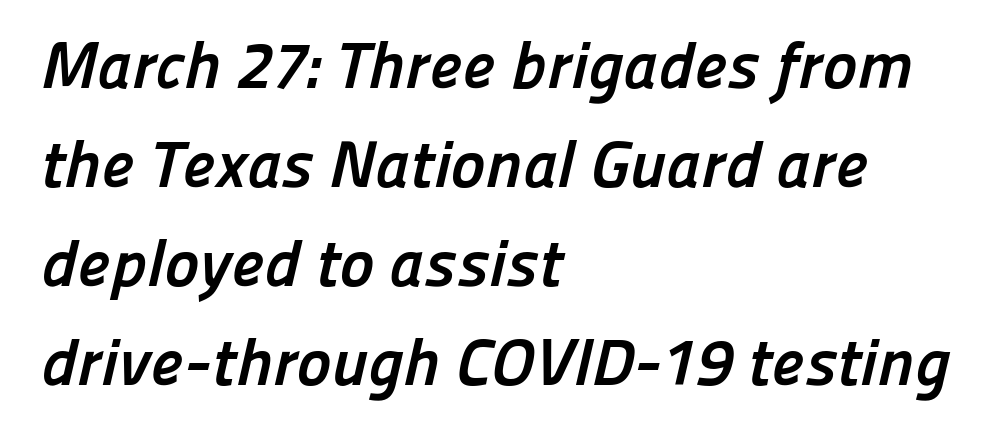
A sans-serif font was chosen for this passage. The compositor pushed each line to the left boundary. This sample has the flowing, uneven cadence of proportional lettering. The rendering uses a bold face; every stroke is thick and dark. Notice how descenders clear the ascenders below comfortably — that's standard leading.
